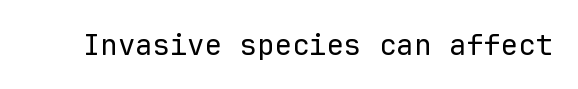
Looks like terminal output: every glyph gets an equal slot. A sans-serif font was chosen for this passage. Spacing between characters is what you'd get straight out of the box. Upright lettering throughout. The cut favours lightness, reaching ordinary text weight at its darkest. Bare-footed words on every line.
